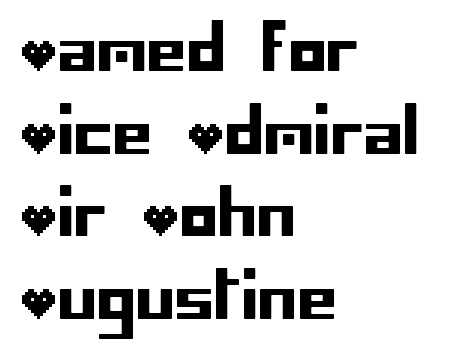
Q: Is the text italic (slanted)? A: No, it is upright.
Q: Is the typeface a serif or a sans-serif typeface? A: Sans-serif.
Q: Is the text underlined? A: No.
Q: How is the paragraph aligned? A: Left-aligned.
Q: Is the spacing between letters normal or unusually wide? A: Normal.
Q: Is the spacing between lines tight, normal or loose? A: Normal.
Q: Width (condensed, normal, or wide)? A: Normal.
Q: Stroke contrast? A: Low.
Q: x-height? A: Large.
